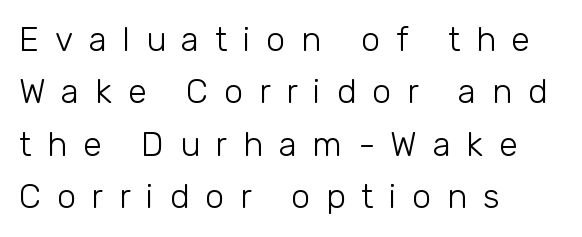
The image shows 34 px light sans-serif type, upright; set left-aligned, normal line spacing (1.54x), unusually wide letter spacing (+0.46 em), not underlined; low stroke contrast and a medium x-height.
